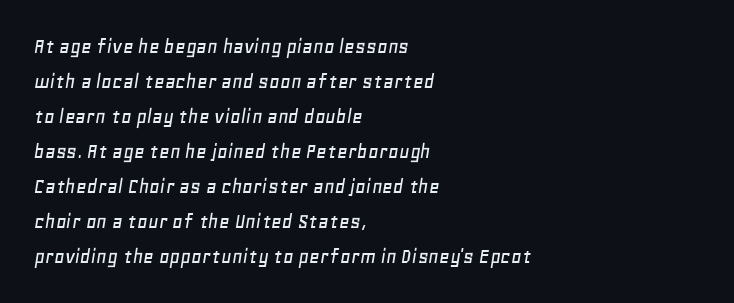
The image shows 23 px text type, italic (leaning right); set left-aligned, normal line spacing (1.52x), normal letter spacing, not underlined.
